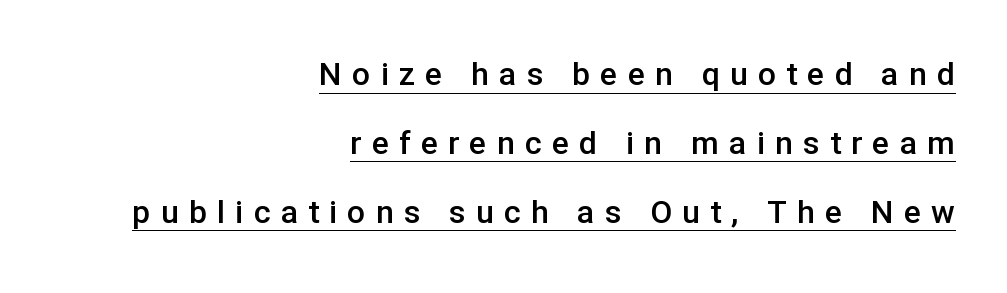
{"serif": "no", "italic": "no", "bold": "semi", "weight": "semibold", "width": "normal", "stroke_contrast": "low", "x_height": "medium", "monospaced": "no", "underline": "yes", "align": "right", "line_spacing": "loose", "line_spacing_ratio": 2.15, "letter_spacing": "wide", "letter_spacing_em": 0.32, "glyph_px": 32}
